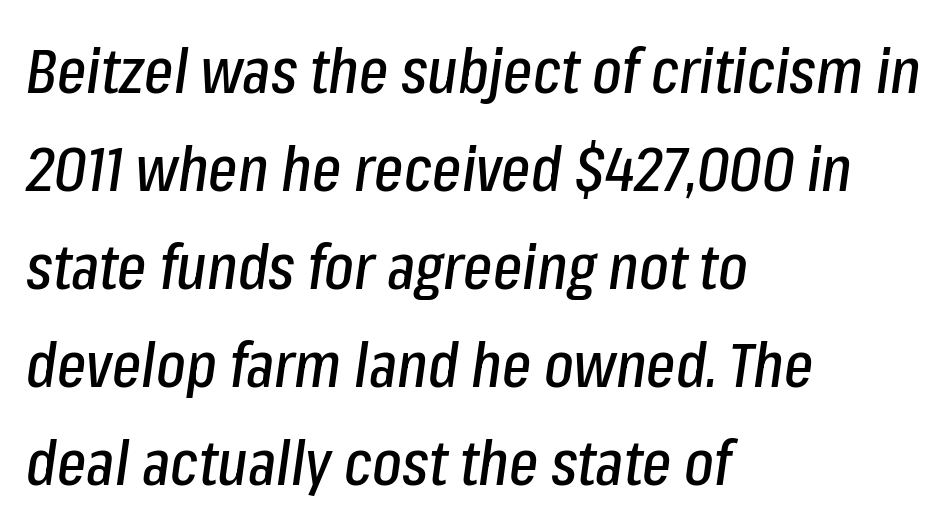
Q: Is the text italic (slanted)? A: Yes, it leans right by about 8 degrees.
Q: Is the text underlined? A: No.
Q: How is the paragraph aligned? A: Left-aligned.
Q: Is the spacing between letters normal or unusually wide? A: Normal.
Q: Is the spacing between lines tight, normal or loose? A: Normal.
Q: Width (condensed, normal, or wide)? A: Condensed.
Q: Stroke contrast? A: Low.
Q: x-height? A: Medium.
Q: Monospaced? A: No.
